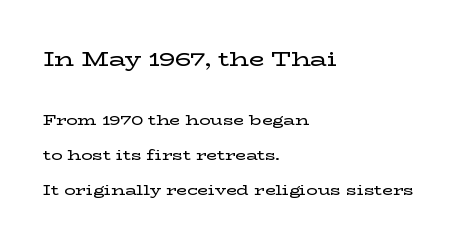
These lines stand farther apart than default settings would place them. Type size steps down from the first block to the second. The space beneath each line is pristine and unruled. Every stem runs plumb, perpendicular to the baseline.
